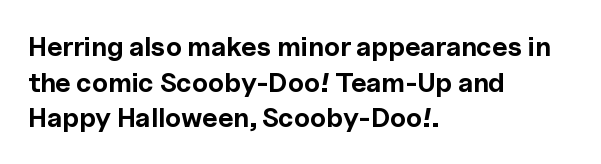
Q: Is the text bold? A: Yes.
Q: Is the text italic (slanted)? A: No, it is upright.
Q: Is the text underlined? A: No.
Q: How is the paragraph aligned? A: Left-aligned.
Q: Is the spacing between letters normal or unusually wide? A: Normal.
Q: Is the spacing between lines tight, normal or loose? A: Normal.
